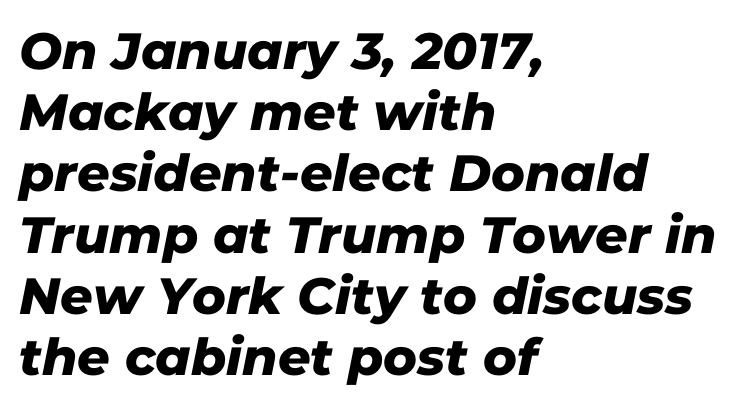
{"serif": "no", "width": "normal", "stroke_contrast": "low", "x_height": "medium", "monospaced": "no", "underline": "no", "align": "left", "line_spacing_ratio": 1.2, "letter_spacing": "normal", "letter_spacing_em": 0.0, "glyph_px": 51}
